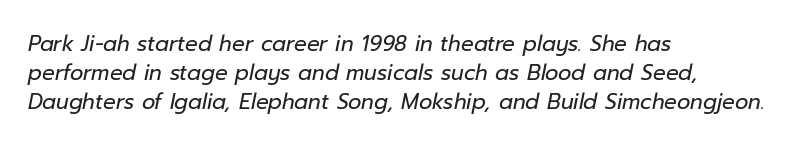
The glyphs are unaccompanied by any horizontal stroke below them. This sample uses plain, unmodified letter spacing. Italic? Definitely — the glyphs are oblique. Bold? No — there's no thickening of the strokes. If you drew a ruler down the left edge, every line would touch it.
